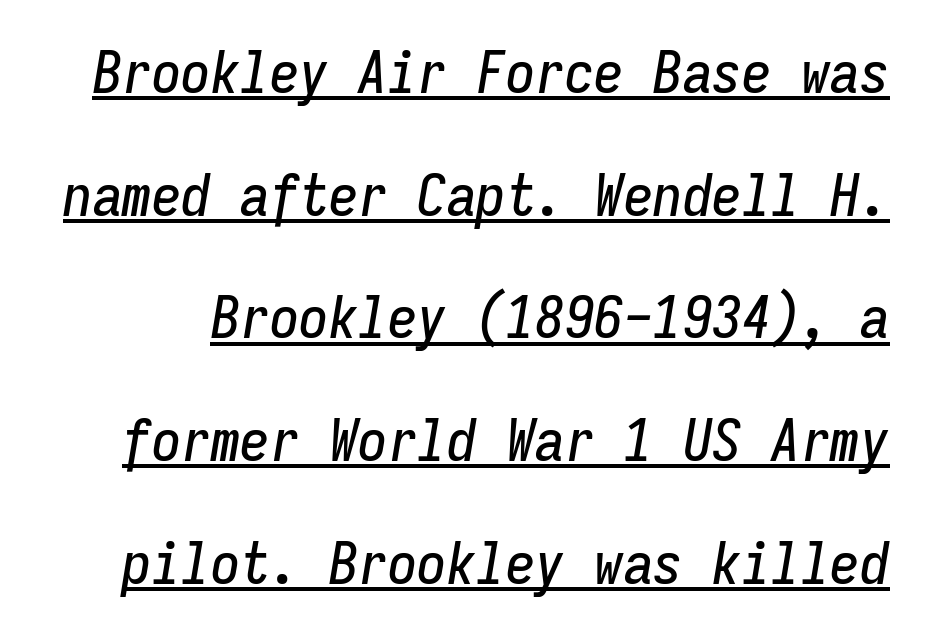
{"italic": "yes", "lean": "right", "slant_degrees": 9, "width": "condensed", "stroke_contrast": "low", "x_height": "medium", "monospaced": "yes", "underline": "yes", "line_spacing": "loose", "line_spacing_ratio": 2.08, "letter_spacing": "normal", "letter_spacing_em": 0.0, "glyph_px": 59}
